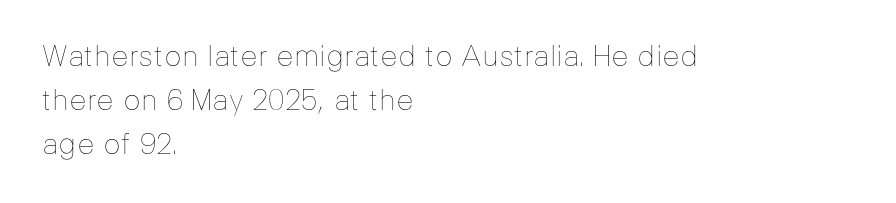
The rendering uses a moderate line-height, typical for paragraphs. In terms of letterspacing, this is plain default setting. Nothing heavy about these letters — not bold at all. Casual observation: everything's shoved over to the left. The specimen omits any rule beneath the text block's lines. The axis of the letterforms is exactly vertical.
